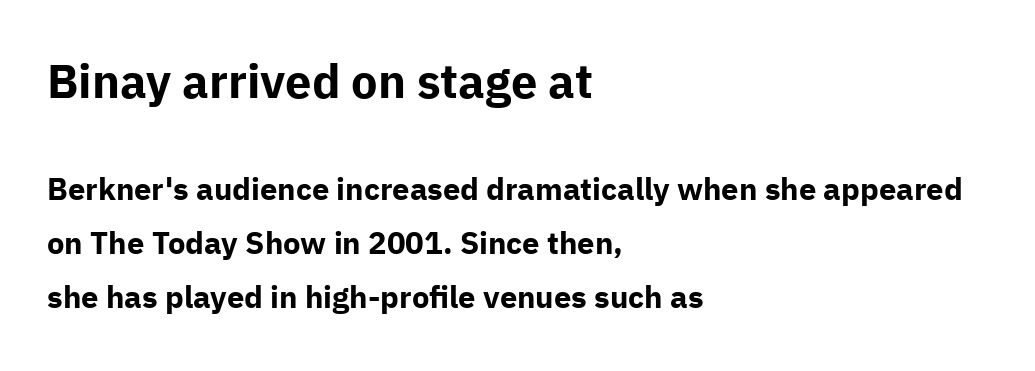
The image shows 47 px bold sans-serif type, upright; set left-aligned, line spacing 1.74x, normal letter spacing, not underlined; the first (top) block is 1.52x larger; low stroke contrast and a medium x-height.
